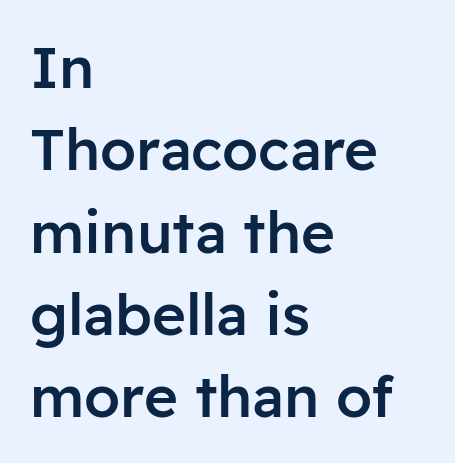
Q: Is the text bold? A: Semi-bold.
Q: Is the text italic (slanted)? A: No, it is upright.
Q: Is the typeface a serif or a sans-serif typeface? A: Sans-serif.
Q: Is the text underlined? A: No.
Q: How is the paragraph aligned? A: Left-aligned.
Q: Is the spacing between letters normal or unusually wide? A: Normal.
Q: Is the spacing between lines tight, normal or loose? A: Normal.
Q: Width (condensed, normal, or wide)? A: Normal.
Q: Stroke contrast? A: Low.
Q: x-height? A: Medium.
Q: Monospaced? A: No.
